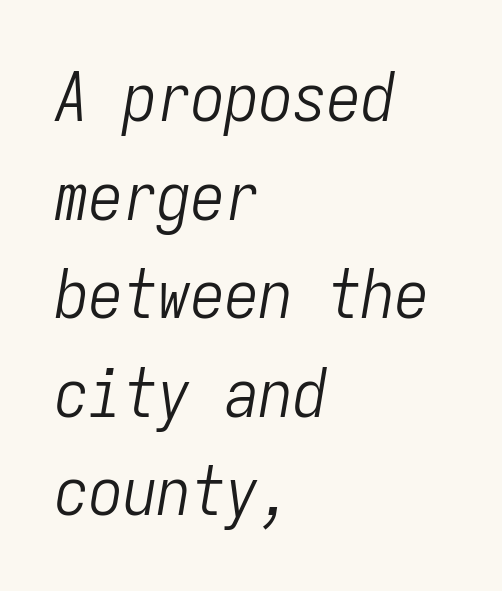
This rendering features lettering with no underline. A student would call this left alignment; a typographer would say flush left, rag right. These lines are rendered in a fixed-pitch font. One glance says typical: line gaps are just what's usual. Posture: slanted. Glyph-to-glyph distance matches everyday printed text.
